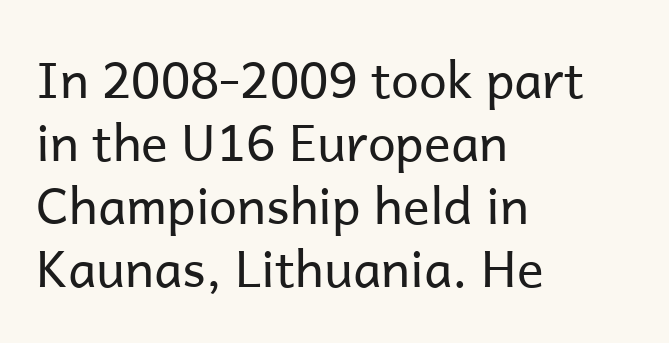
Q: Is the text bold? A: No.
Q: Is the text italic (slanted)? A: No, it is upright.
Q: Is the typeface a serif or a sans-serif typeface? A: Sans-serif.
Q: Is the text underlined? A: No.
Q: How is the paragraph aligned? A: Left-aligned.
Q: Is the spacing between letters normal or unusually wide? A: Normal.
Q: Is the spacing between lines tight, normal or loose? A: Normal.
Q: Width (condensed, normal, or wide)? A: Normal.
Q: Stroke contrast? A: Low.
Q: x-height? A: Medium.
Q: Monospaced? A: No.
